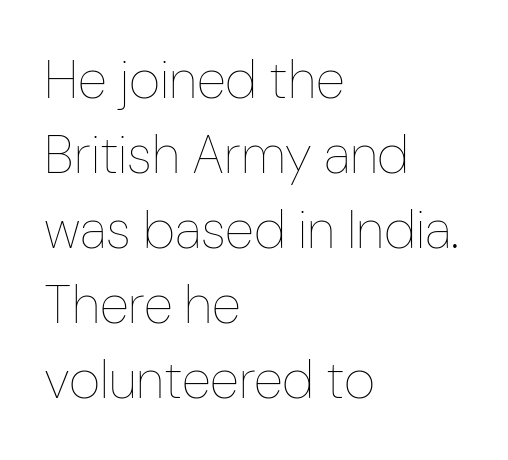
The image shows 54 px thin, condensed type, upright; set left-aligned, normal line spacing (1.39x), normal letter spacing, not underlined; low stroke contrast and a medium x-height.
